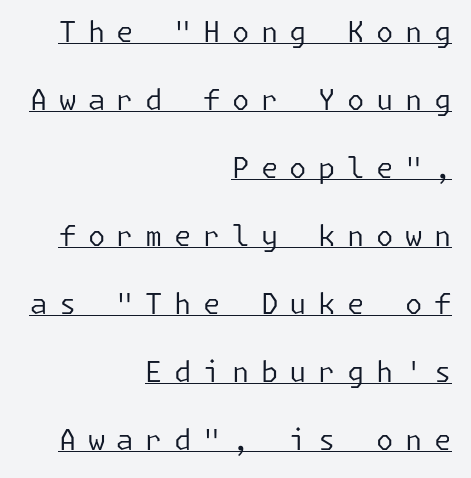
The image shows 28 px regular-weight sans-serif type, upright; set right-aligned, loose line spacing (2.43x), unusually wide letter spacing (+0.41 em), underlined; low stroke contrast and a medium x-height.
